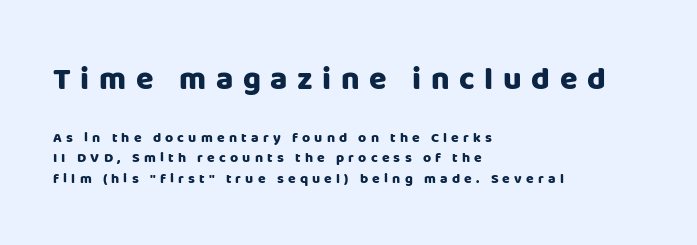
These lines were composed using upright roman letters. Typographic density is high because the face is bold. A clean baseline with only descenders dipping below it. Each word looks stretched out because of the extra space between its letters. Scale decreases going downward across the two blocks. Here the designer chose a conventional face with non-uniform glyph widths.
